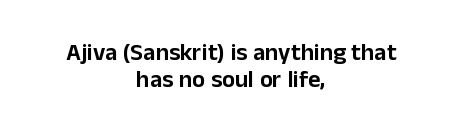
The image shows 24 px text type, upright; set centered, tight line spacing (1.11x), normal letter spacing, not underlined.
